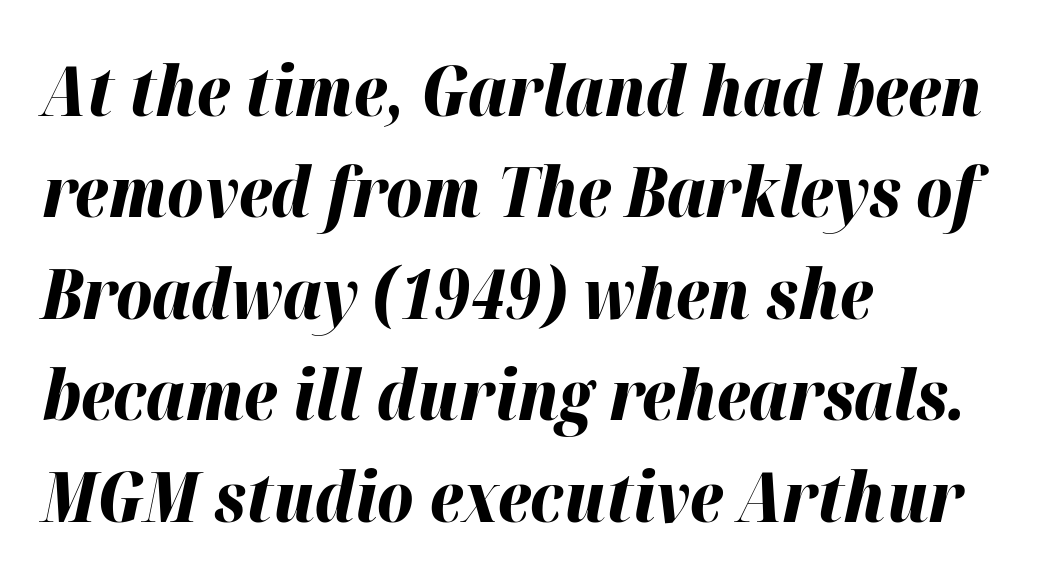
Q: Is the text bold? A: Yes.
Q: Is the text italic (slanted)? A: Yes, it leans right by about 12 degrees.
Q: Is the text underlined? A: No.
Q: How is the paragraph aligned? A: Left-aligned.
Q: Is the spacing between letters normal or unusually wide? A: Normal.
Q: Is the spacing between lines tight, normal or loose? A: Normal.
Q: Width (condensed, normal, or wide)? A: Normal.
Q: Stroke contrast? A: High.
Q: x-height? A: Medium.
Q: Monospaced? A: No.
